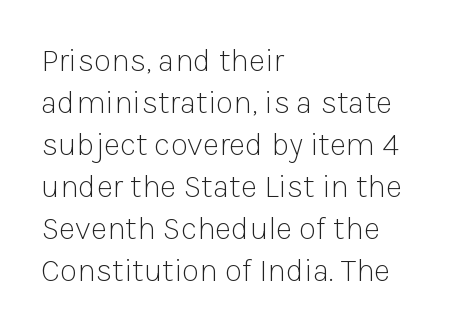
{"serif": "no", "italic": "no", "bold": "no", "weight": "light", "width": "normal", "stroke_contrast": "low", "x_height": "medium", "monospaced": "no", "underline": "no", "align": "left", "line_spacing": "normal", "line_spacing_ratio": 1.31, "letter_spacing": "normal", "letter_spacing_em": 0.0, "glyph_px": 32}
